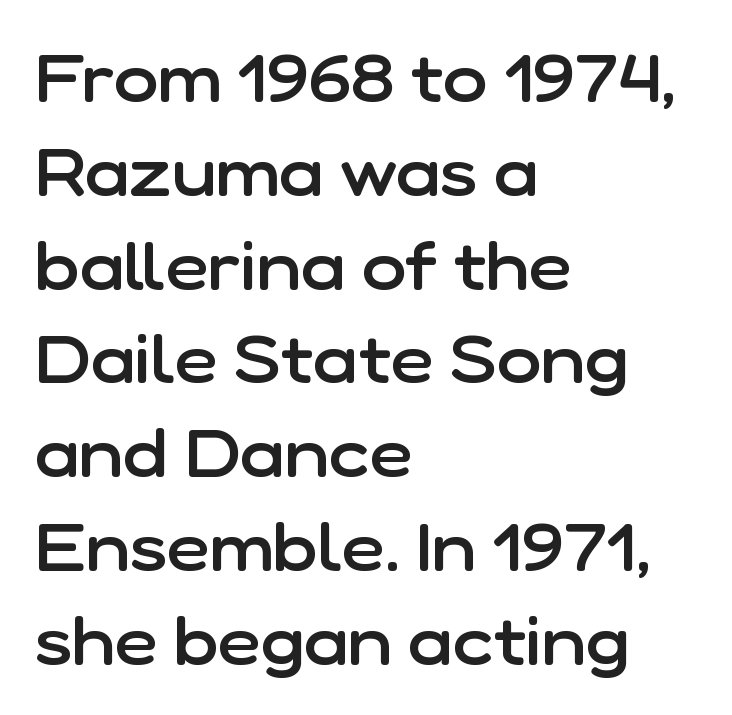
The image shows 67 px semibold sans-serif type, upright; set left-aligned, normal line spacing (1.4x), normal letter spacing, not underlined; low stroke contrast and a medium x-height.
